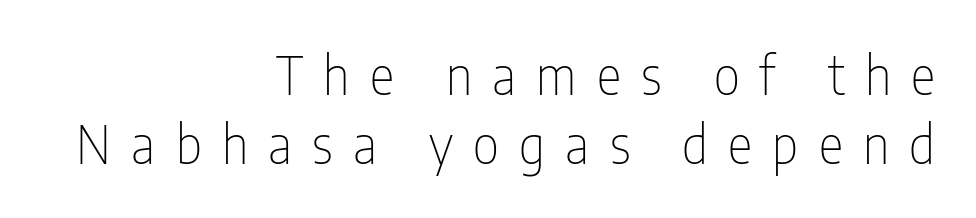
{"serif": "no", "italic": "no", "bold": "no", "weight": "thin", "width": "condensed", "stroke_contrast": "low", "x_height": "medium", "monospaced": "no", "underline": "no", "align": "right", "line_spacing": "normal", "line_spacing_ratio": 1.33, "letter_spacing": "wide", "letter_spacing_em": 0.39, "glyph_px": 52}
